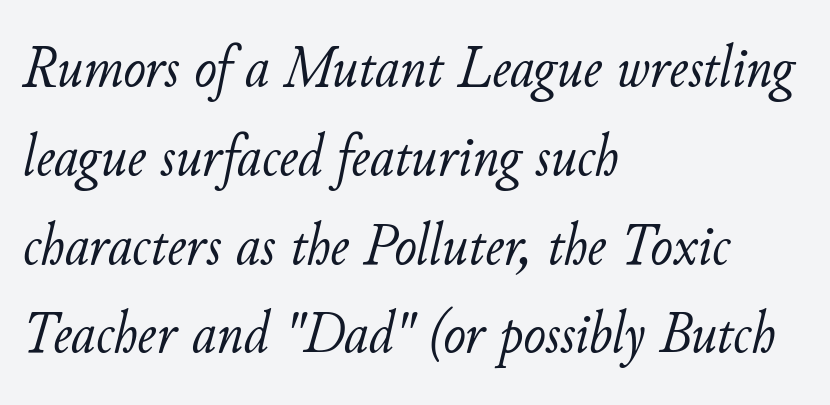
{"italic": "yes", "lean": "right", "slant_degrees": 11, "bold": "no", "weight": "light", "width": "normal", "stroke_contrast": "low", "x_height": "small", "monospaced": "no", "underline": "no", "align": "left", "line_spacing": "normal", "line_spacing_ratio": 1.48, "letter_spacing": "normal", "letter_spacing_em": 0.0, "glyph_px": 60}
